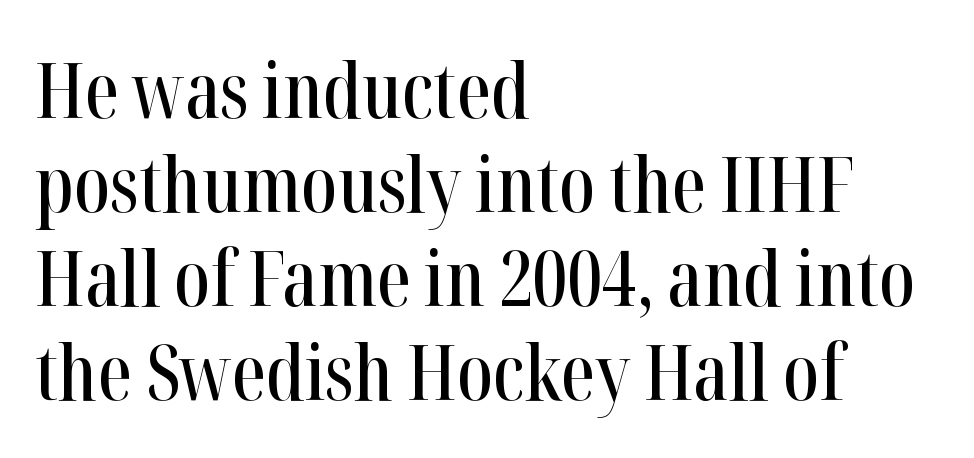
Q: Is the text italic (slanted)? A: No, it is upright.
Q: Is the typeface a serif or a sans-serif typeface? A: Serif.
Q: Is the text underlined? A: No.
Q: How is the paragraph aligned? A: Left-aligned.
Q: Is the spacing between letters normal or unusually wide? A: Normal.
Q: Width (condensed, normal, or wide)? A: Condensed.
Q: Stroke contrast? A: High.
Q: x-height? A: Medium.
Q: Monospaced? A: No.
